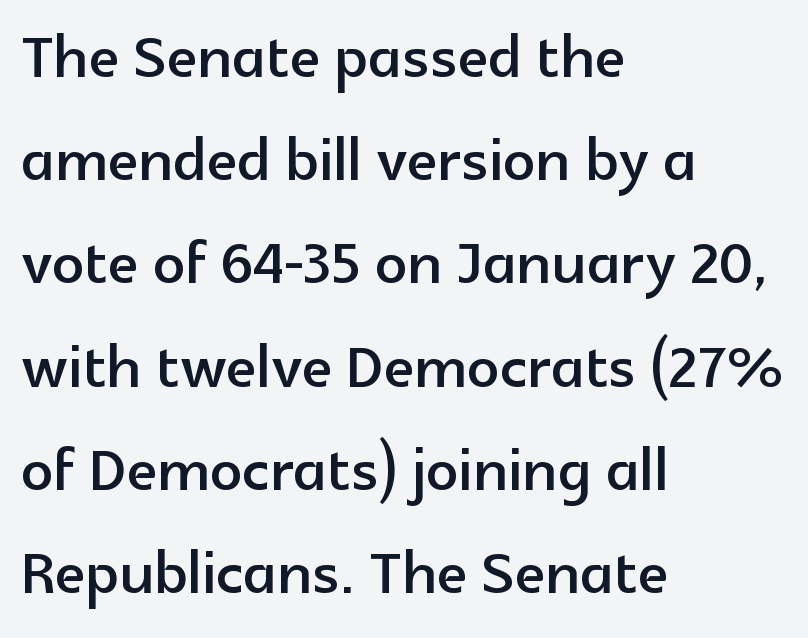
{"serif": "no", "italic": "no", "width": "normal", "x_height": "medium", "monospaced": "no", "underline": "no", "align": "left", "line_spacing": "normal", "line_spacing_ratio": 1.29, "letter_spacing": "normal", "letter_spacing_em": 0.0, "glyph_px": 80}
